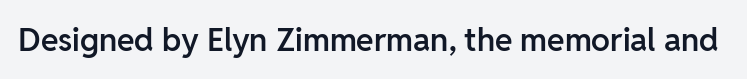
Ordinary non-slanted type is in use. You could not count columns in this text — the font is proportionally spaced. A sans-serif font was chosen for this passage. Stems and bowls a touch heavier than normal — semibold.
